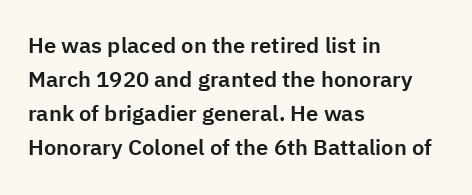
{"italic": "no", "underline": "no", "align": "left", "line_spacing": "normal", "line_spacing_ratio": 1.54, "letter_spacing": "normal", "letter_spacing_em": 0.0, "glyph_px": 22}
